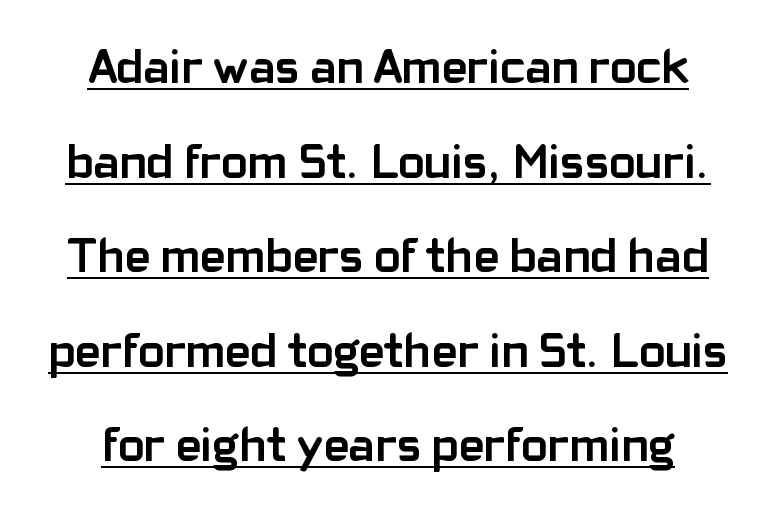
Q: Is the text bold? A: Yes.
Q: Is the text italic (slanted)? A: No, it is upright.
Q: Is the typeface a serif or a sans-serif typeface? A: Sans-serif.
Q: Is the text underlined? A: Yes.
Q: How is the paragraph aligned? A: Centered.
Q: Is the spacing between letters normal or unusually wide? A: Normal.
Q: Is the spacing between lines tight, normal or loose? A: Loose.
Q: Width (condensed, normal, or wide)? A: Normal.
Q: Stroke contrast? A: Low.
Q: x-height? A: Medium.
Q: Monospaced? A: No.
